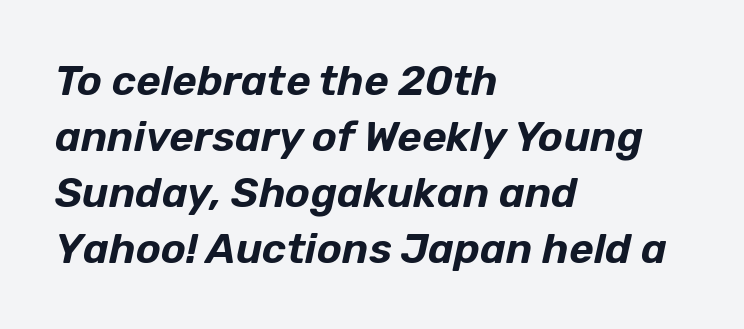
Q: Is the text italic (slanted)? A: Yes, it leans right by about 12 degrees.
Q: Is the text underlined? A: No.
Q: How is the paragraph aligned? A: Left-aligned.
Q: Is the spacing between letters normal or unusually wide? A: Normal.
Q: Is the spacing between lines tight, normal or loose? A: Normal.
Q: Width (condensed, normal, or wide)? A: Normal.
Q: Stroke contrast? A: Low.
Q: x-height? A: Medium.
Q: Monospaced? A: No.
